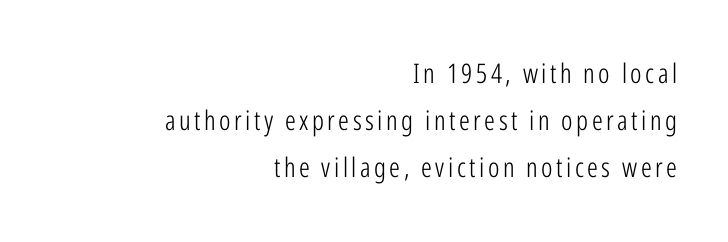
{"italic": "no", "bold": "no", "underline": "no", "align": "right", "line_spacing_ratio": 1.75, "glyph_px": 27}
